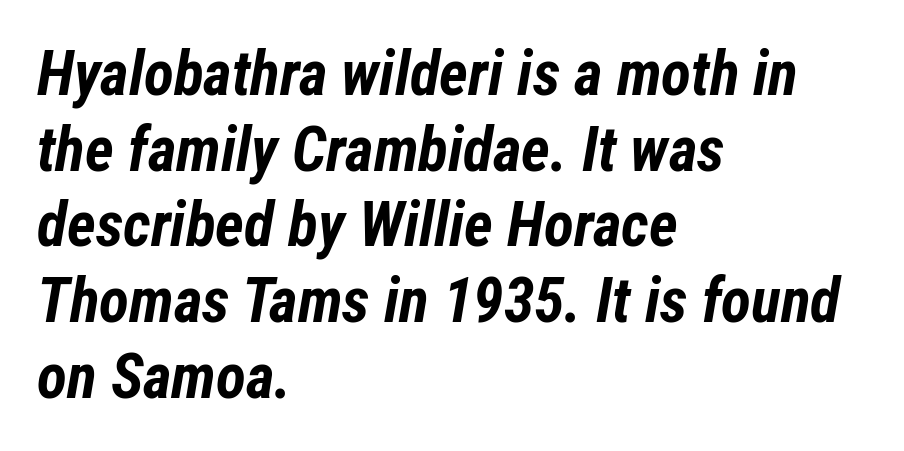
The image shows 62 px bold, condensed type, italic (leaning right); set left-aligned, line spacing 1.22x, normal letter spacing, not underlined; low stroke contrast and a medium x-height.
